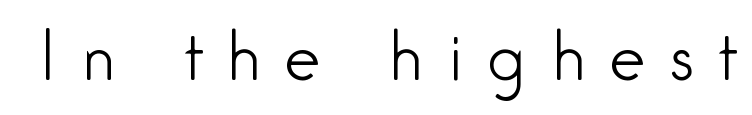
Q: Is the text bold? A: No.
Q: Is the text italic (slanted)? A: No, it is upright.
Q: Is the typeface a serif or a sans-serif typeface? A: Sans-serif.
Q: Is the text underlined? A: No.
Q: Is the spacing between letters normal or unusually wide? A: Unusually wide.
Q: Width (condensed, normal, or wide)? A: Condensed.
Q: Stroke contrast? A: Low.
Q: x-height? A: Medium.
Q: Monospaced? A: No.
